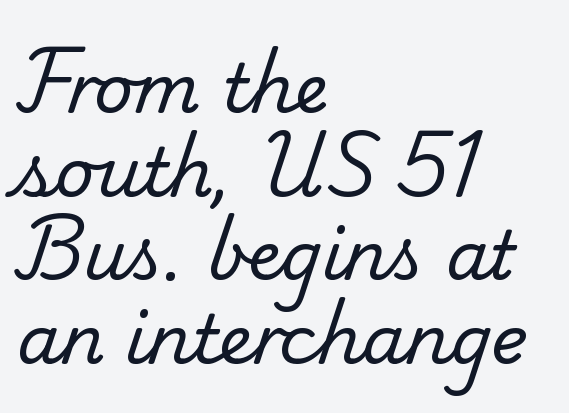
{"serif": "yes", "bold": "no", "weight": "regular", "width": "normal", "stroke_contrast": "low", "x_height": "small", "monospaced": "no", "underline": "no", "align": "left", "line_spacing_ratio": 1.23, "letter_spacing": "normal", "letter_spacing_em": 0.0, "glyph_px": 68}
